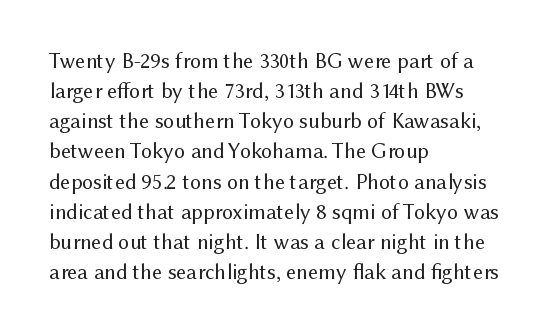
The image shows 22 px text type, upright; set left-aligned, normal line spacing (1.37x), normal letter spacing, not underlined.
